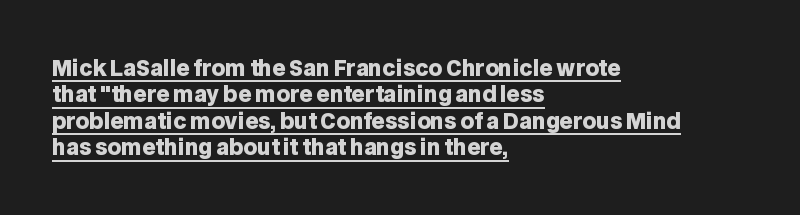
{"italic": "no", "bold": "yes", "underline": "yes", "align": "left", "line_spacing": "normal", "line_spacing_ratio": 1.26, "letter_spacing": "normal", "letter_spacing_em": 0.0, "glyph_px": 21}
